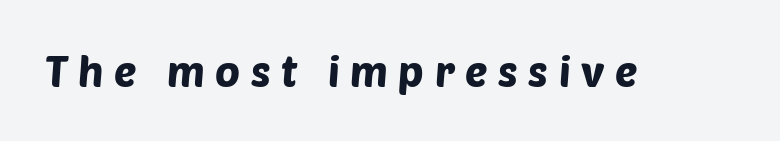
{"serif": "no", "width": "normal", "stroke_contrast": "low", "x_height": "large", "monospaced": "no", "underline": "no", "letter_spacing": "wide", "letter_spacing_em": 0.25, "glyph_px": 42}
